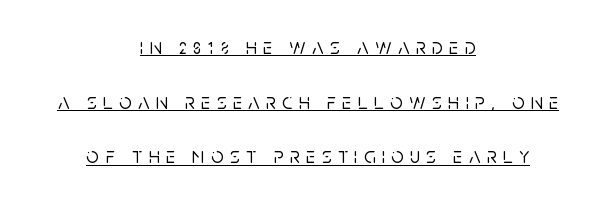
The image shows 22 px text type, upright; set centered, loose line spacing (2.48x), unusually wide letter spacing (+0.29 em), underlined.
